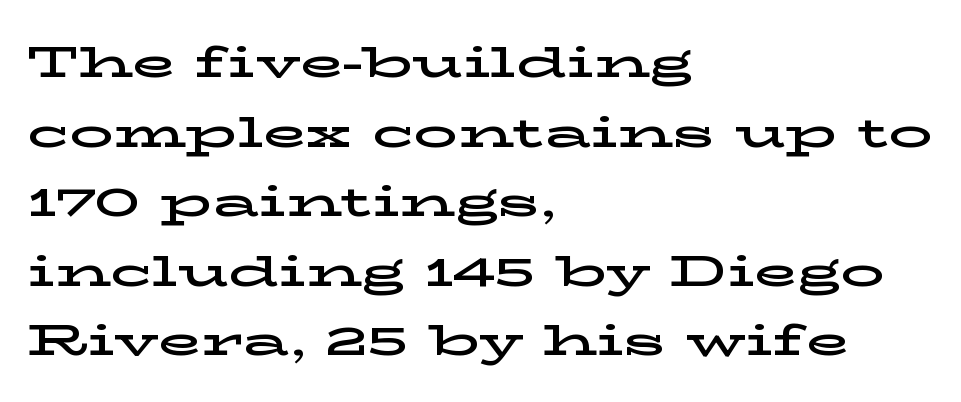
{"serif": "yes", "italic": "no", "width": "wide", "stroke_contrast": "low", "x_height": "medium", "monospaced": "no", "underline": "no", "align": "left", "line_spacing": "normal", "line_spacing_ratio": 1.58, "letter_spacing": "normal", "letter_spacing_em": 0.0, "glyph_px": 44}
